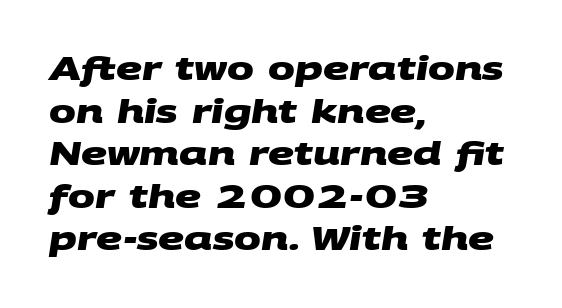
Q: Is the text bold? A: Yes.
Q: Is the typeface a serif or a sans-serif typeface? A: Sans-serif.
Q: Is the text underlined? A: No.
Q: How is the paragraph aligned? A: Left-aligned.
Q: Is the spacing between letters normal or unusually wide? A: Normal.
Q: Is the spacing between lines tight, normal or loose? A: Normal.
Q: Width (condensed, normal, or wide)? A: Wide.
Q: Stroke contrast? A: Medium.
Q: x-height? A: Large.
Q: Monospaced? A: No.
